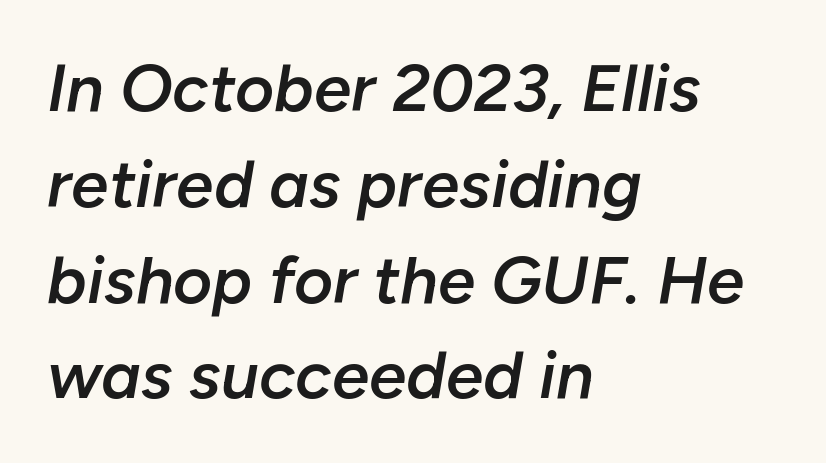
The lettering tilts uniformly, giving the passage an italic look. The rendering uses natural spacing where letterforms have individual widths. A student would call this left alignment; a typographer would say flush left, rag right. Unmarked baselines from the first word to the last. The line-height multiplier appears to be the usual default. The passage shown has conventional tracking throughout.
